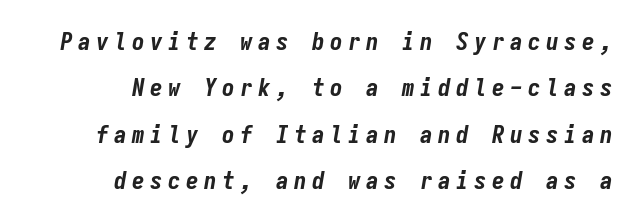
The image shows 25 px bold type, italic (leaning right); set right-aligned, line spacing 1.86x, unusually wide letter spacing (+0.22 em), not underlined.
